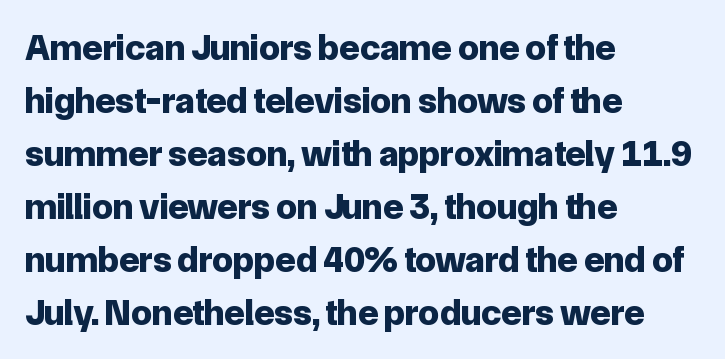
Is there much room between lines? A standard amount, neither cramped nor airy. Just letters on the line, the space beneath them empty. Check where the strokes stop: nothing finishes them off — pure sans. The typesetting leans heavy: a genuine bold. Every character sits straight up, as roman type does.
